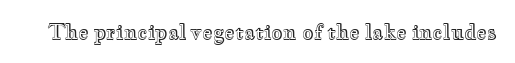
The image shows 20 px text type, upright; set normal letter spacing, not underlined.
